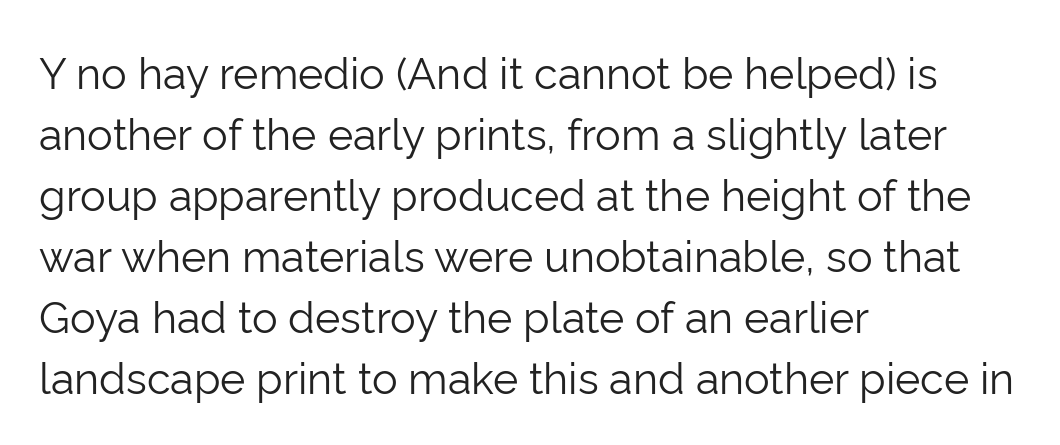
Q: Is the text bold? A: No.
Q: Is the text italic (slanted)? A: No, it is upright.
Q: Is the typeface a serif or a sans-serif typeface? A: Sans-serif.
Q: Is the text underlined? A: No.
Q: How is the paragraph aligned? A: Left-aligned.
Q: Is the spacing between letters normal or unusually wide? A: Normal.
Q: Is the spacing between lines tight, normal or loose? A: Normal.
Q: Width (condensed, normal, or wide)? A: Normal.
Q: Stroke contrast? A: Low.
Q: x-height? A: Medium.
Q: Monospaced? A: No.
